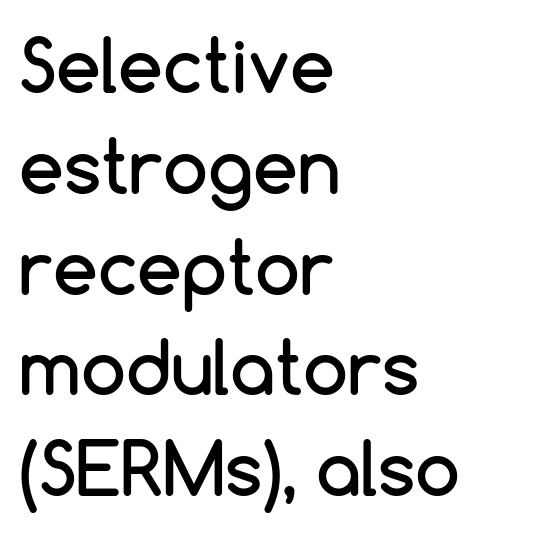
{"serif": "no", "italic": "no", "width": "normal", "stroke_contrast": "low", "x_height": "medium", "monospaced": "no", "underline": "no", "align": "left", "line_spacing": "normal", "line_spacing_ratio": 1.4, "letter_spacing": "normal", "letter_spacing_em": 0.0, "glyph_px": 72}
